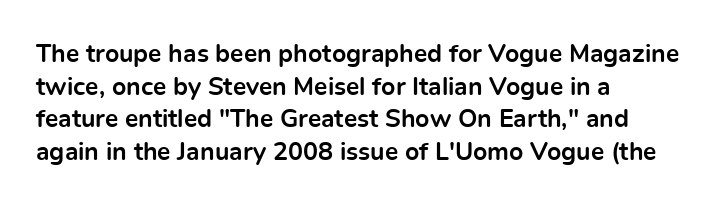
You could call the tracking neutral — neither tight nor loose. Ordinary non-slanted type is in use. Heavy, bold letterforms. Does the copy run flush right? No — it runs flush left. Regular leading.
